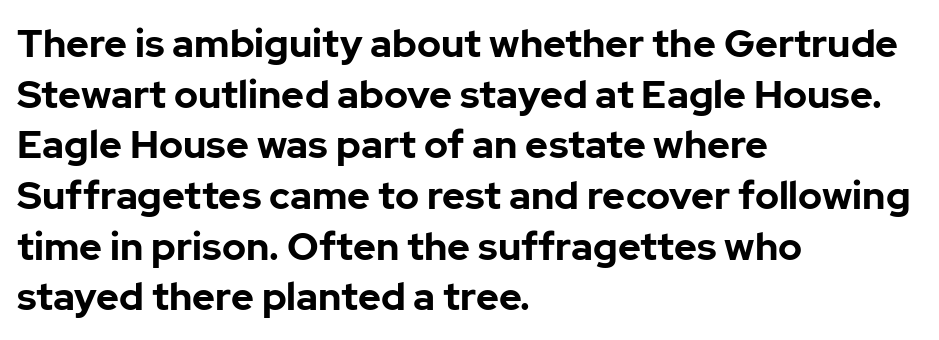
The image shows 39 px bold sans-serif type, upright; set left-aligned, normal line spacing (1.3x), normal letter spacing, not underlined; low stroke contrast and a medium x-height.
